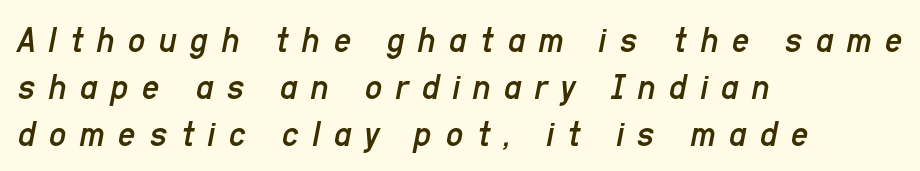
The image shows 38 px regular-weight, condensed type, italic (leaning right); set left-aligned, line spacing 1.24x, unusually wide letter spacing (+0.35 em), not underlined; low stroke contrast and a medium x-height.
